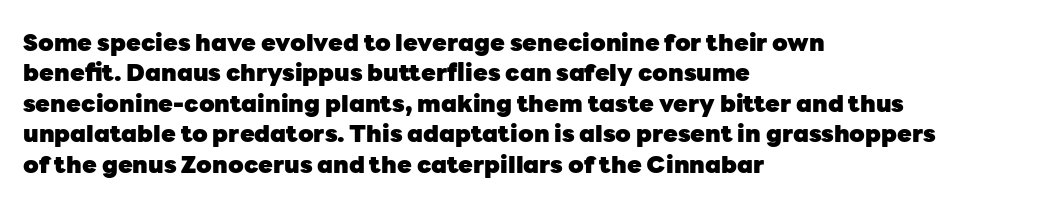
The glyphs are unaccompanied by any horizontal stroke below them. The leading is moderate, giving the passage an even texture. Left-aligned paragraph, ragged on the right. A full-strength bold gives these letters their thick strokes. This sample uses an upright cut, with every glyph sitting square on the baseline.
